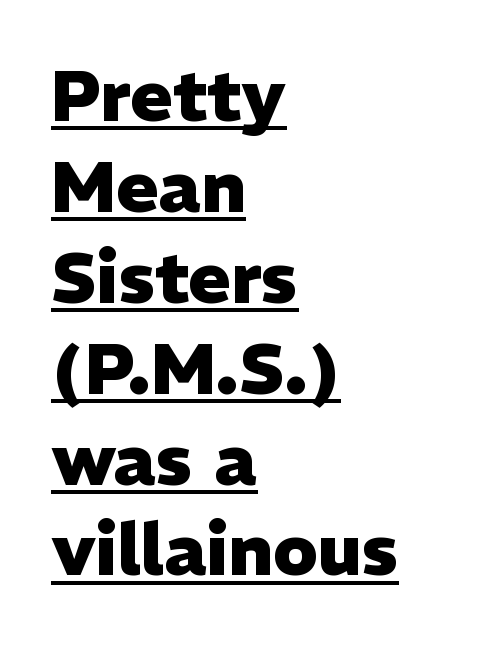
Q: Is the text bold? A: Yes.
Q: Is the text italic (slanted)? A: No, it is upright.
Q: Is the typeface a serif or a sans-serif typeface? A: Sans-serif.
Q: Is the text underlined? A: Yes.
Q: How is the paragraph aligned? A: Left-aligned.
Q: Is the spacing between letters normal or unusually wide? A: Normal.
Q: Is the spacing between lines tight, normal or loose? A: Normal.
Q: Width (condensed, normal, or wide)? A: Normal.
Q: Stroke contrast? A: Low.
Q: x-height? A: Medium.
Q: Monospaced? A: No.
